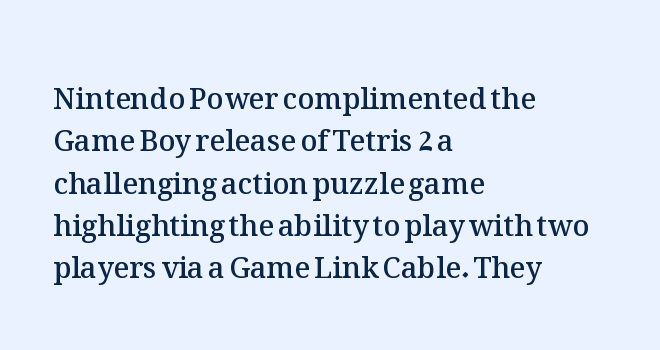
One glance says typical: line gaps are just what's usual. The letters advance in unequal steps, a hallmark of proportional type. Descender tails drop into unmarked territory. Style check: upright.
